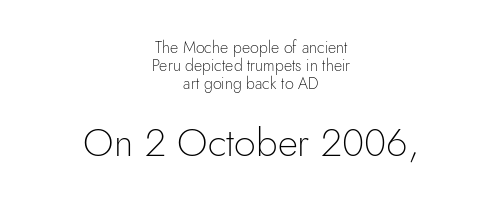
{"serif": "no", "italic": "no", "bold": "no", "weight": "light", "width": "normal", "x_height": "small", "monospaced": "no", "underline": "no", "align": "center", "line_spacing": "tight", "line_spacing_ratio": 1.11, "letter_spacing": "normal", "letter_spacing_em": 0.0, "larger_block": "second", "size_ratio": 2.44, "glyph_px": 39}
